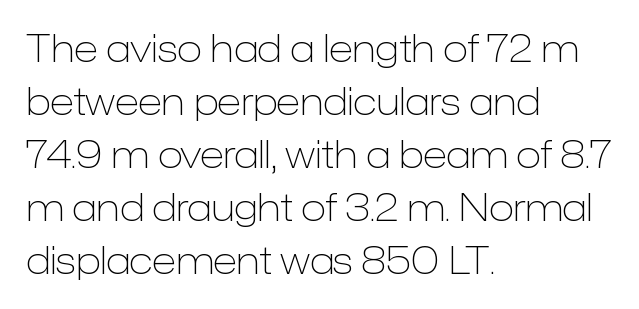
The image shows 37 px light sans-serif type, upright; set left-aligned, normal line spacing (1.43x), normal letter spacing, not underlined; low stroke contrast and a medium x-height.
